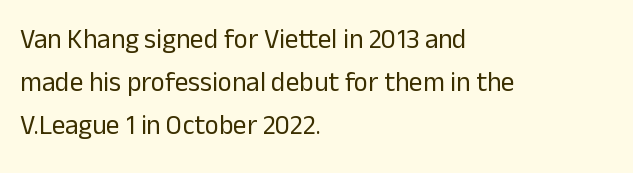
The image shows 27 px text type, upright; set left-aligned, normal line spacing (1.59x), normal letter spacing, not underlined.
